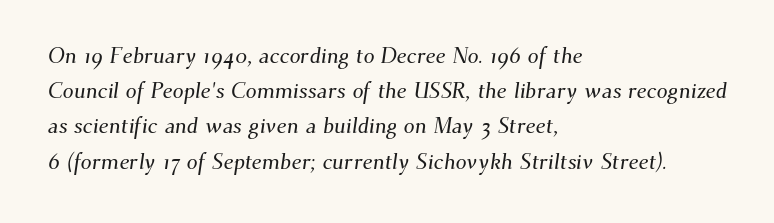
Q: Is the text underlined? A: No.
Q: How is the paragraph aligned? A: Left-aligned.
Q: Is the spacing between letters normal or unusually wide? A: Normal.
Q: Is the spacing between lines tight, normal or loose? A: Normal.
